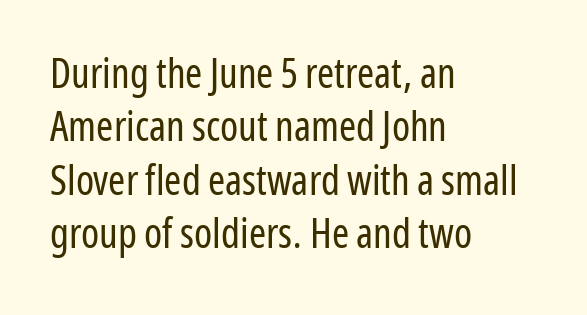
Q: Is the text bold? A: No.
Q: Is the text italic (slanted)? A: No, it is upright.
Q: Is the typeface a serif or a sans-serif typeface? A: Sans-serif.
Q: Is the text underlined? A: No.
Q: How is the paragraph aligned? A: Left-aligned.
Q: Is the spacing between letters normal or unusually wide? A: Normal.
Q: Is the spacing between lines tight, normal or loose? A: Normal.
Q: Width (condensed, normal, or wide)? A: Condensed.
Q: Stroke contrast? A: Low.
Q: x-height? A: Medium.
Q: Monospaced? A: No.
